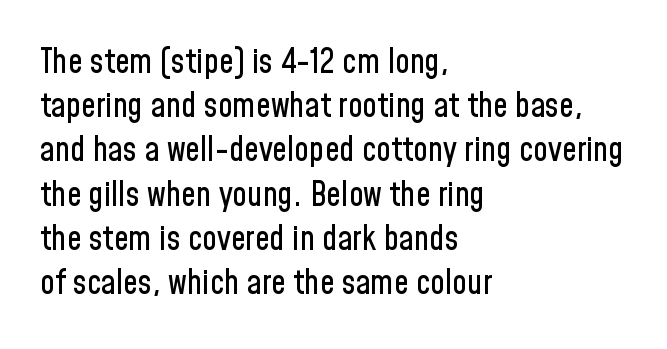
The image shows 33 px condensed sans-serif type, upright; set left-aligned, normal line spacing (1.34x), normal letter spacing, not underlined; low stroke contrast and a medium x-height.
